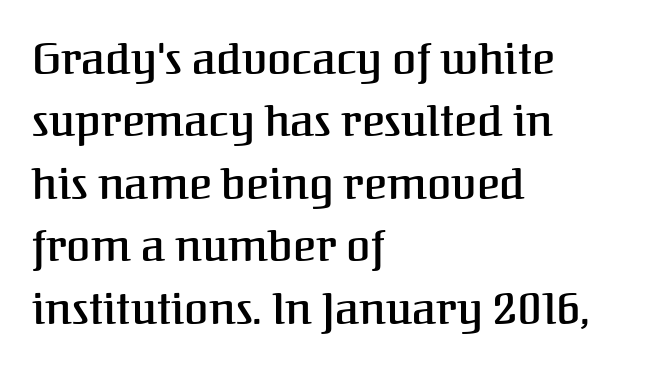
The image shows 44 px semibold serif type, upright; set left-aligned, normal line spacing (1.42x), normal letter spacing, not underlined; medium stroke contrast and a medium x-height.
